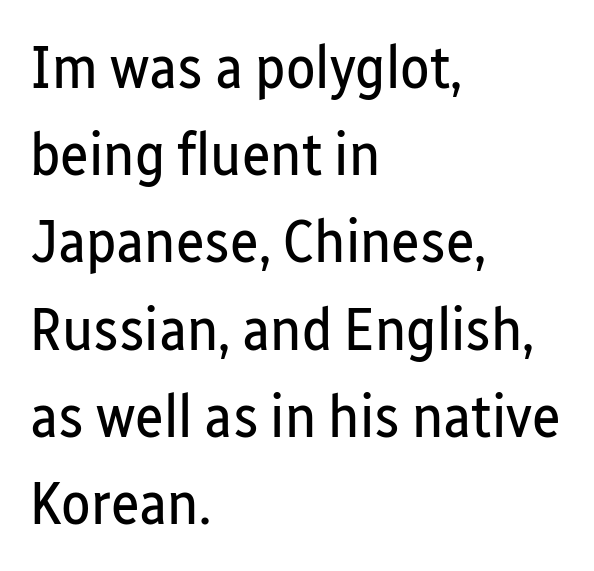
{"serif": "no", "italic": "no", "bold": "no", "weight": "regular", "width": "condensed", "stroke_contrast": "low", "x_height": "medium", "monospaced": "no", "underline": "no", "align": "left", "line_spacing": "normal", "line_spacing_ratio": 1.43, "letter_spacing": "normal", "letter_spacing_em": 0.0, "glyph_px": 61}
